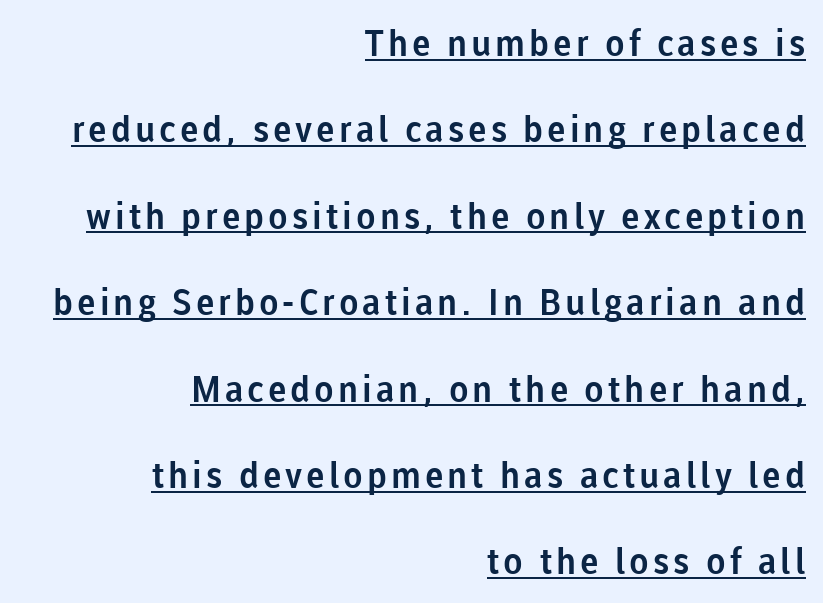
The image shows 36 px sans-serif type, upright; set right-aligned, loose line spacing (2.4x), underlined; low stroke contrast and a medium x-height.
